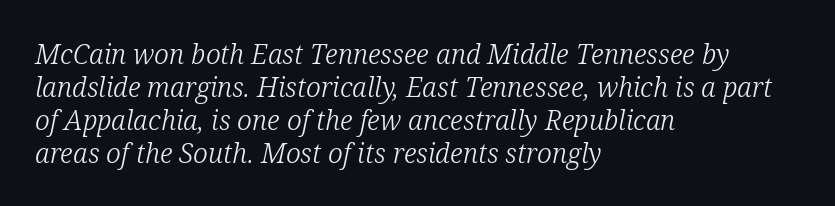
{"italic": "yes", "lean": "right", "slant_degrees": 12, "bold": "no", "underline": "no", "align": "left", "line_spacing_ratio": 1.22, "letter_spacing": "normal", "letter_spacing_em": 0.0, "glyph_px": 27}
